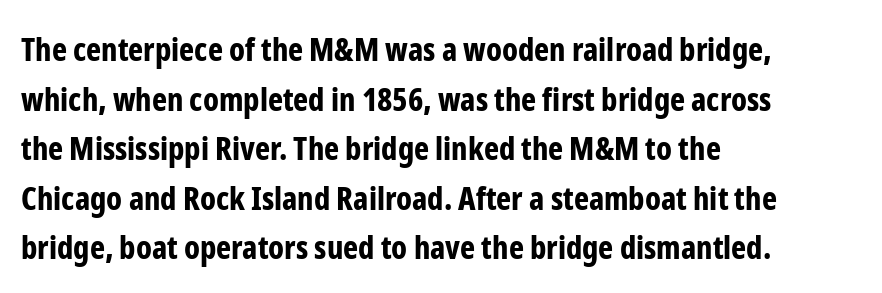
{"serif": "no", "italic": "no", "bold": "yes", "weight": "bold", "width": "condensed", "stroke_contrast": "low", "x_height": "medium", "monospaced": "no", "underline": "no", "align": "left", "line_spacing": "normal", "line_spacing_ratio": 1.55, "letter_spacing": "normal", "letter_spacing_em": 0.0, "glyph_px": 32}
